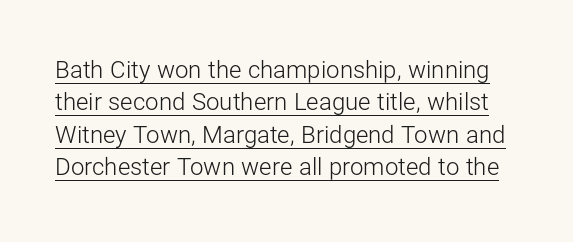
The specimen reads as upright at a glance. Nothing unusual about the tracking: characters are spaced as the font intends. This sample carries an underscore along the baseline area. These glyphs show unthickened strokes, regular width or finer. Does the leading feel generous? No, just average.
